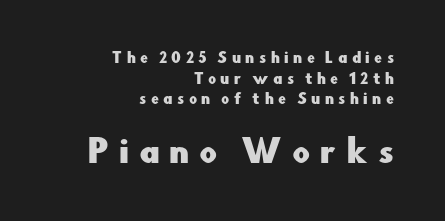
The image shows 31 px sans-serif type, upright; set right-aligned, normal line spacing (1.47x), unusually wide letter spacing (+0.32 em), not underlined; the second (bottom) block is 2.21x larger; low stroke contrast and a small x-height.
